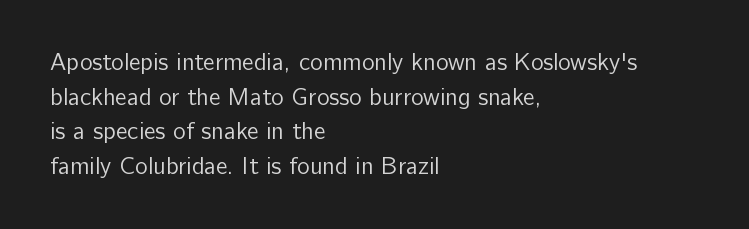
The image shows 24 px text type, upright; set left-aligned, normal line spacing (1.44x), normal letter spacing, not underlined.
